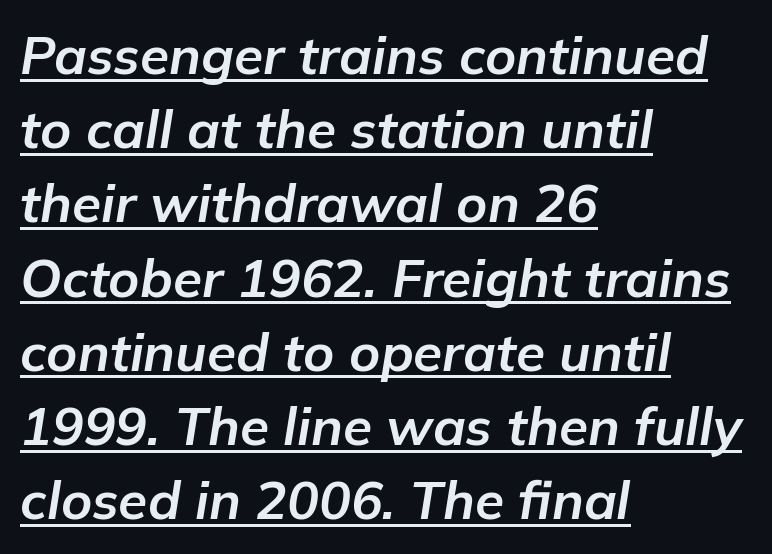
The image shows 53 px bold type, italic (leaning right); set left-aligned, normal line spacing (1.4x), normal letter spacing, underlined; low stroke contrast and a medium x-height.
